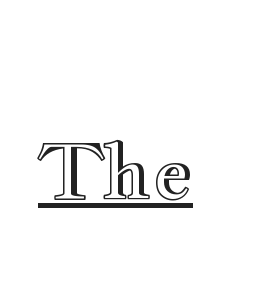
{"italic": "no", "width": "wide", "x_height": "small", "monospaced": "no", "underline": "yes", "letter_spacing": "normal", "letter_spacing_em": 0.0, "glyph_px": 76}
